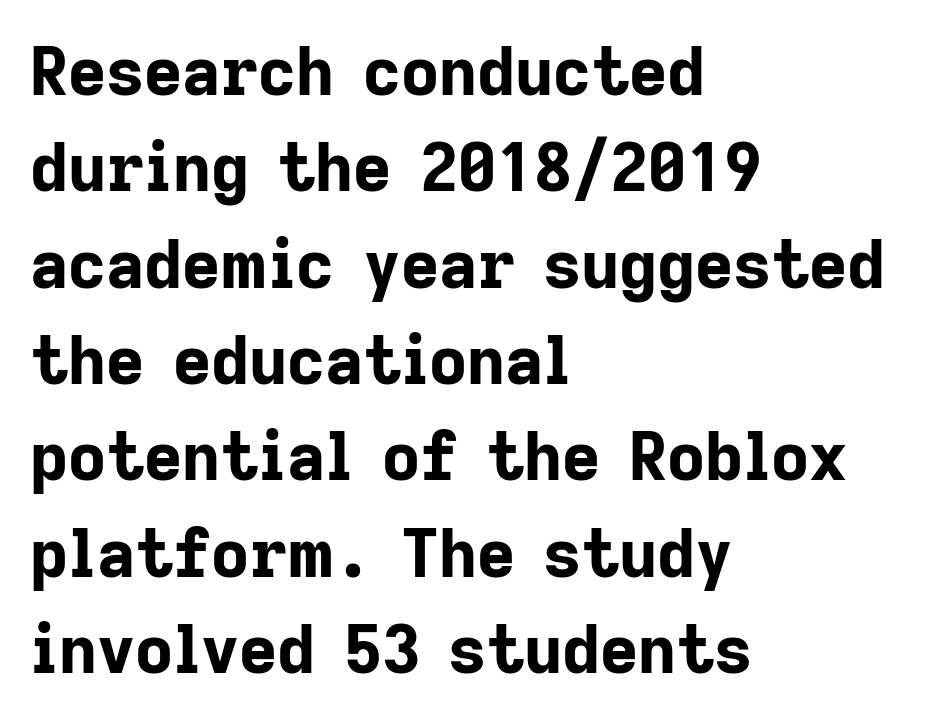
Characters follow at the spacing the type designer built in. This sample has the flowing, uneven cadence of proportional lettering. Tall strokes in this sample are plumb rather than angled. Classification — sans serif. Regarding leading, the lines here are spaced in the standard way. Check the space under the baseline: it is left empty.
